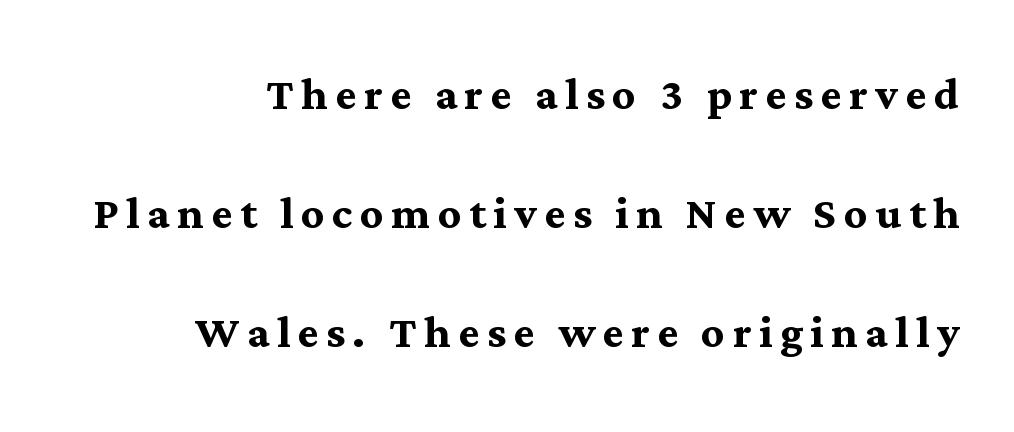
Spacing verdict: proportional, widths tailored to each character. Does the lettering tilt? It doesn't — this is upright. These lines stack with their right ends in a neat column. The glyphs have the mass of a bold cut. Examine the stroke ends and you'll spot serifs. Quick note: interline space is abundant.
